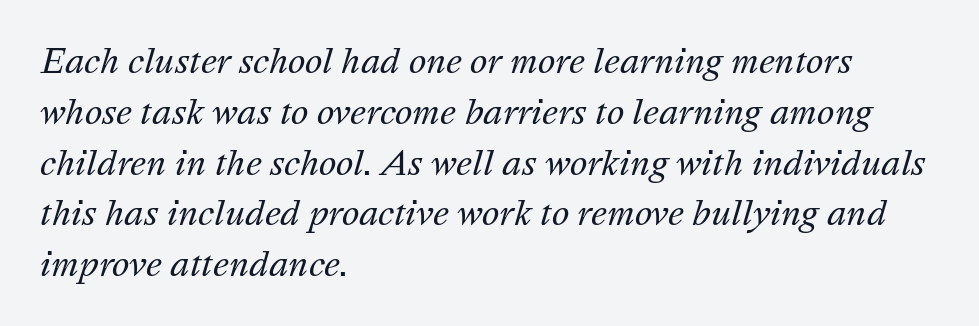
{"italic": "yes", "lean": "right", "slant_degrees": 16, "bold": "no", "weight": "regular", "width": "normal", "stroke_contrast": "medium", "x_height": "medium", "monospaced": "no", "underline": "no", "align": "left", "line_spacing": "normal", "line_spacing_ratio": 1.54, "letter_spacing": "normal", "letter_spacing_em": 0.0, "glyph_px": 33}
